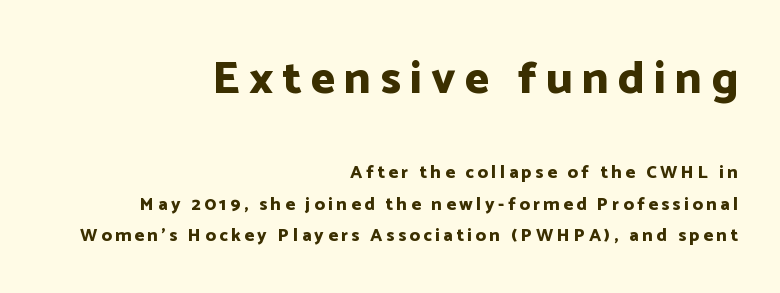
Q: Is the text bold? A: Yes.
Q: Is the text italic (slanted)? A: No, it is upright.
Q: Is the typeface a serif or a sans-serif typeface? A: Sans-serif.
Q: Is the text underlined? A: No.
Q: How is the paragraph aligned? A: Right-aligned.
Q: Is the spacing between letters normal or unusually wide? A: Unusually wide.
Q: Which block of text is set in a larger size, the first (top) or the second (bottom)? A: The first (top) one.
Q: Width (condensed, normal, or wide)? A: Normal.
Q: Stroke contrast? A: Low.
Q: x-height? A: Medium.
Q: Monospaced? A: No.
